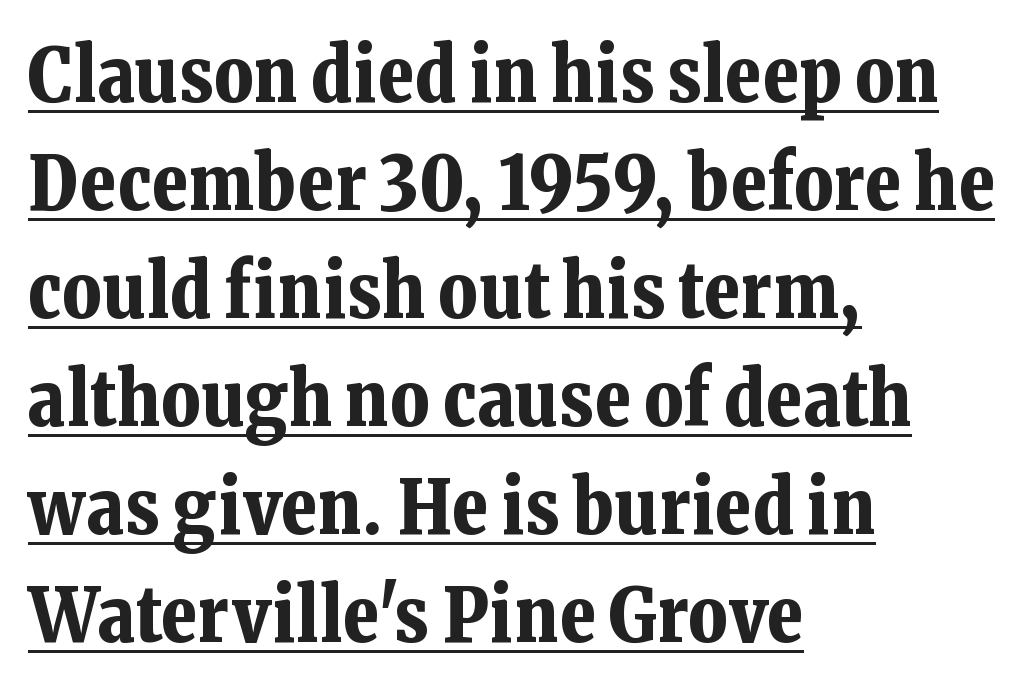
Q: Is the text bold? A: Yes.
Q: Is the text italic (slanted)? A: No, it is upright.
Q: Is the typeface a serif or a sans-serif typeface? A: Serif.
Q: Is the text underlined? A: Yes.
Q: How is the paragraph aligned? A: Left-aligned.
Q: Is the spacing between letters normal or unusually wide? A: Normal.
Q: Is the spacing between lines tight, normal or loose? A: Normal.
Q: Width (condensed, normal, or wide)? A: Normal.
Q: Stroke contrast? A: Low.
Q: x-height? A: Medium.
Q: Monospaced? A: No.
